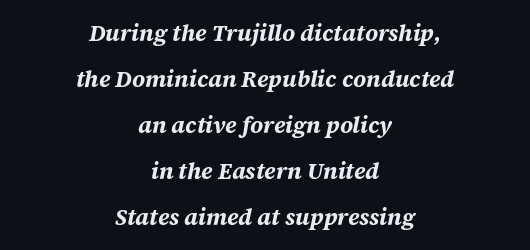
Q: Is the text bold? A: Yes.
Q: Is the text italic (slanted)? A: Yes, it leans right by about 12 degrees.
Q: Is the text underlined? A: No.
Q: How is the paragraph aligned? A: Centered.
Q: Is the spacing between letters normal or unusually wide? A: Normal.
Q: Is the spacing between lines tight, normal or loose? A: Loose.
